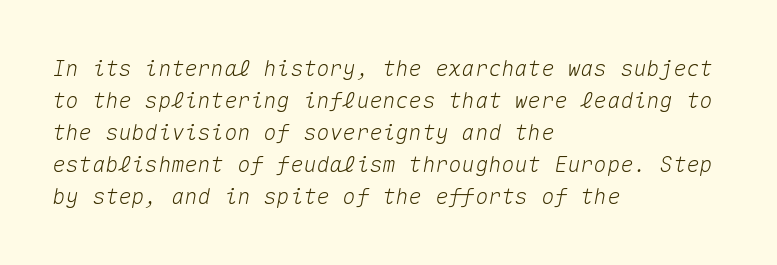
The image shows 22 px text type, italic (leaning right); set left-aligned, normal line spacing (1.46x), normal letter spacing, not underlined.
